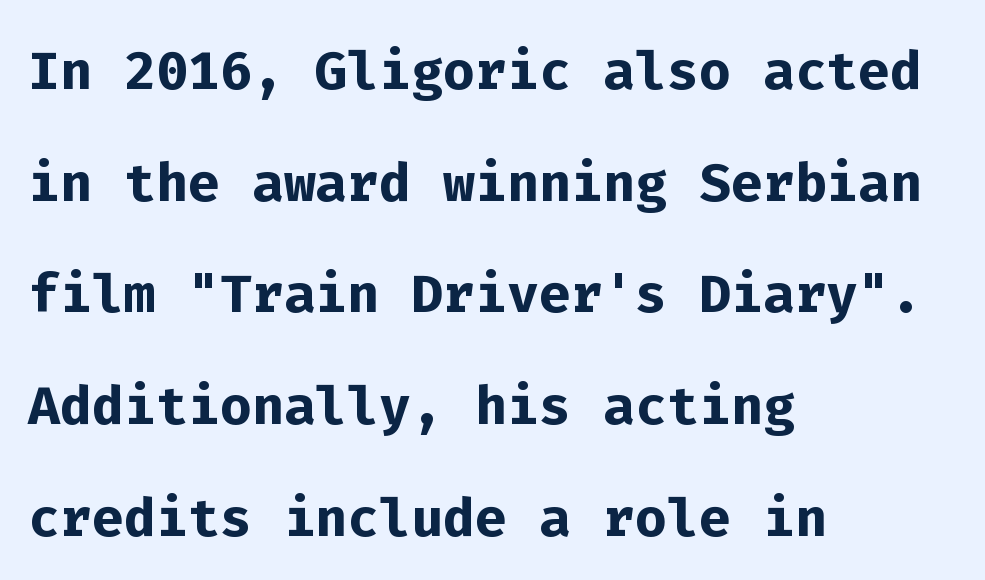
The image shows 75 px semibold sans-serif type, upright, monospaced; set left-aligned, normal line spacing (1.49x), normal letter spacing, not underlined; low stroke contrast and a medium x-height.
